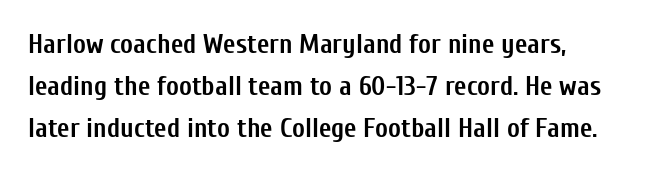
{"italic": "no", "bold": "yes", "underline": "no", "align": "left", "line_spacing": "normal", "line_spacing_ratio": 1.55, "letter_spacing": "normal", "letter_spacing_em": 0.0, "glyph_px": 27}
